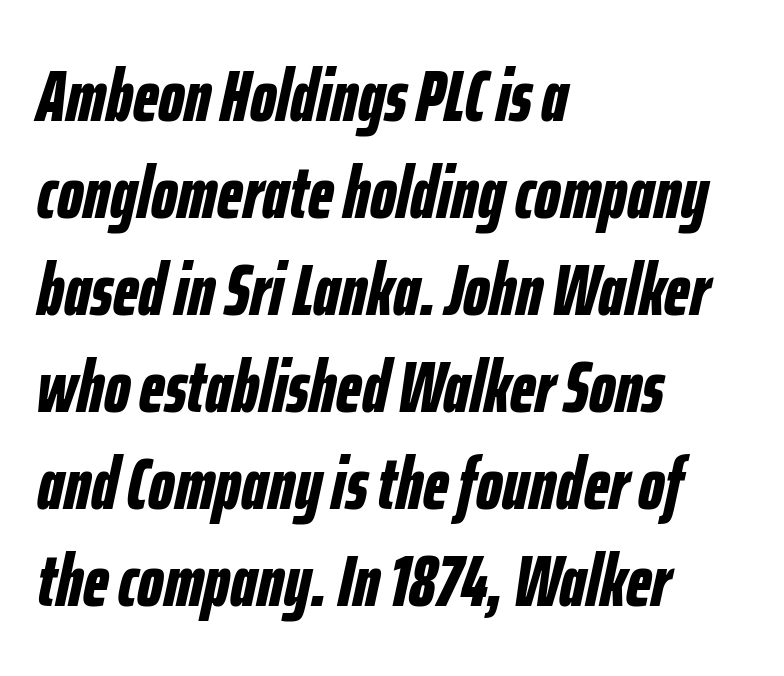
The image shows 74 px bold, condensed type, italic (leaning right); set left-aligned, normal line spacing (1.31x), normal letter spacing, not underlined; low stroke contrast and a medium x-height.
